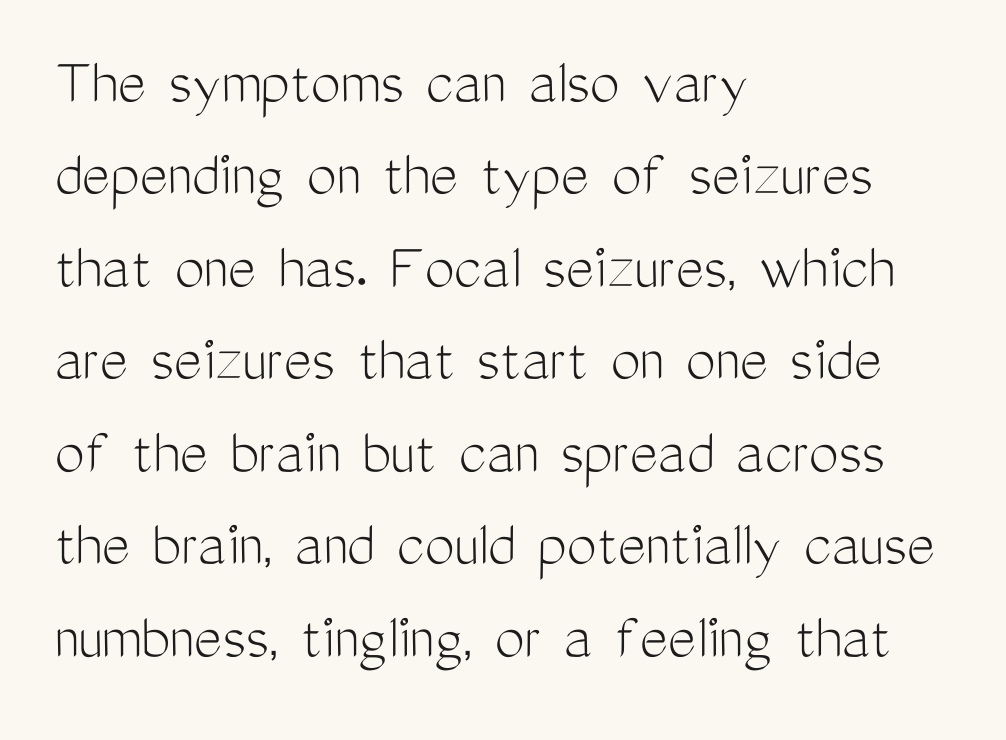
The image shows 67 px light, condensed sans-serif type, upright; set left-aligned, normal line spacing (1.38x), normal letter spacing, not underlined; medium stroke contrast and a medium x-height.
